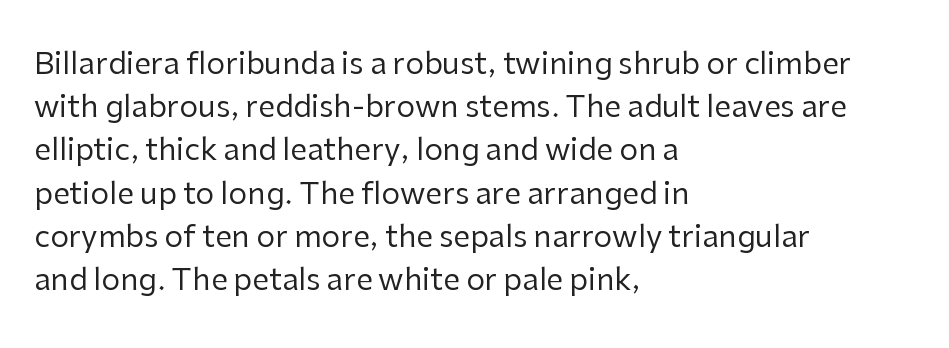
The image shows 30 px regular-weight sans-serif type, upright; set left-aligned, normal line spacing (1.44x), normal letter spacing, not underlined; low stroke contrast and a medium x-height.
